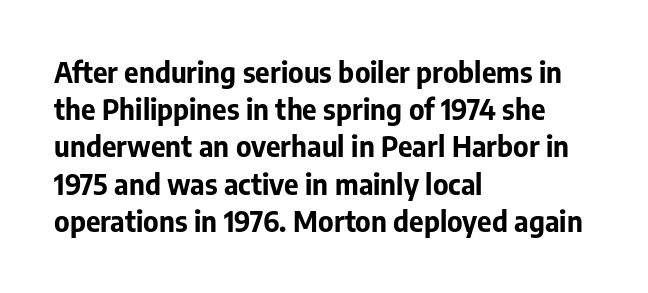
Caption: bold face, heavy strokes. Reading down the column, the eye jumps a familiar distance to each next line. Do the characters align in a grid? No, the font is proportional. Honestly, there is no underline to notice here at all. Italic: no, the glyphs are upright roman.
